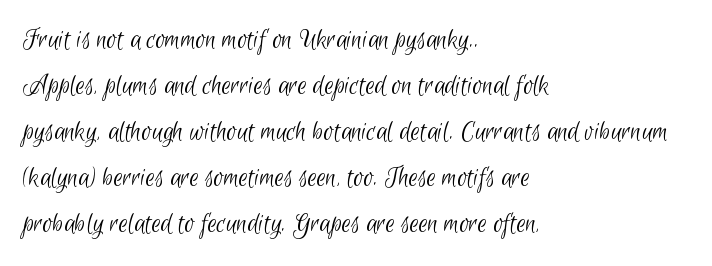
Q: Is the text bold? A: No.
Q: Is the typeface a serif or a sans-serif typeface? A: Sans-serif.
Q: Is the text underlined? A: No.
Q: How is the paragraph aligned? A: Left-aligned.
Q: Is the spacing between letters normal or unusually wide? A: Normal.
Q: Is the spacing between lines tight, normal or loose? A: Normal.
Q: Width (condensed, normal, or wide)? A: Condensed.
Q: Stroke contrast? A: Low.
Q: x-height? A: Small.
Q: Monospaced? A: No.
